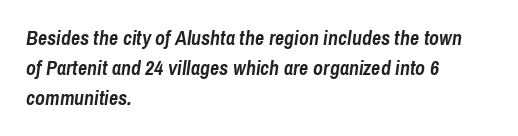
Does the lettering tilt? It does — this is italic. Visually the block forms a straight wall on the left and a jagged coastline on the right. Quick note: underline off. Compared with an ordinary text face, these strokes are far heavier — a full bold. Students, observe: this is what conventionally led text looks like.
